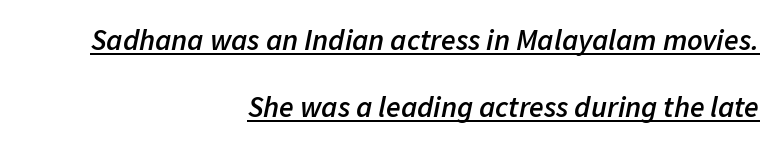
The image shows 30 px semibold type, italic (leaning right); set right-aligned, loose line spacing (2.24x), normal letter spacing, underlined; low stroke contrast and a medium x-height.
